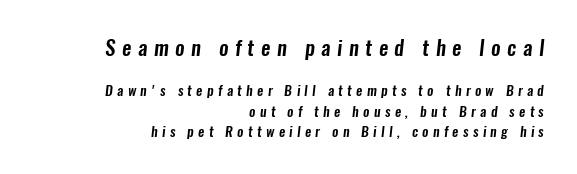
The image shows 21 px text type; set right-aligned, normal line spacing (1.45x), unusually wide letter spacing (+0.31 em), not underlined; the first (top) block is 1.5x larger.
